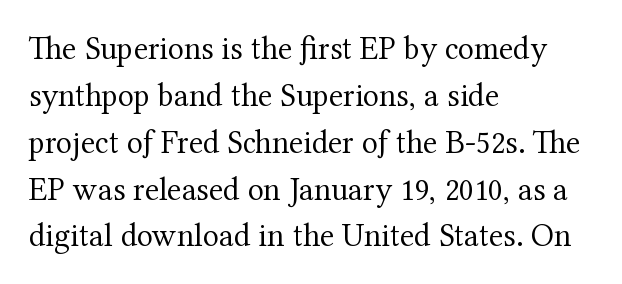
The image shows 33 px regular-weight serif type, upright; set left-aligned, normal line spacing (1.42x), normal letter spacing, not underlined; medium stroke contrast and a medium x-height.
